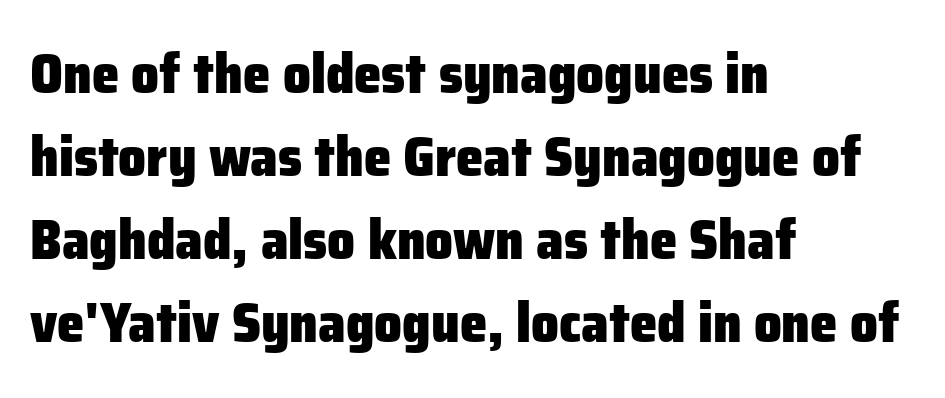
Q: Is the text bold? A: Yes.
Q: Is the text italic (slanted)? A: No, it is upright.
Q: Is the typeface a serif or a sans-serif typeface? A: Sans-serif.
Q: Is the text underlined? A: No.
Q: How is the paragraph aligned? A: Left-aligned.
Q: Is the spacing between letters normal or unusually wide? A: Normal.
Q: Is the spacing between lines tight, normal or loose? A: Normal.
Q: Width (condensed, normal, or wide)? A: Normal.
Q: Stroke contrast? A: Low.
Q: x-height? A: Medium.
Q: Monospaced? A: No.
